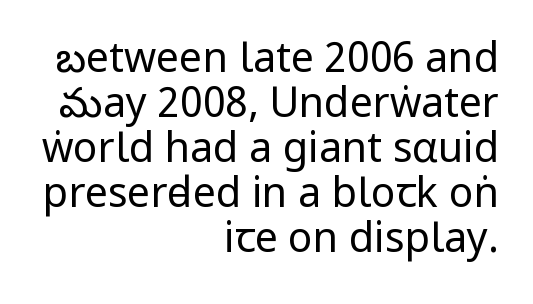
{"serif": "no", "italic": "no", "bold": "no", "weight": "regular", "width": "condensed", "stroke_contrast": "low", "underline": "no", "align": "right", "line_spacing": "tight", "line_spacing_ratio": 1.1, "letter_spacing": "normal", "letter_spacing_em": 0.0, "glyph_px": 41}
